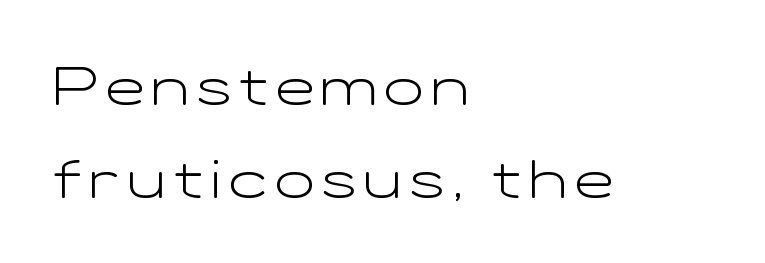
The image shows 52 px light, wide sans-serif type, upright; set left-aligned, line spacing 1.78x, not underlined; low stroke contrast and a medium x-height.
